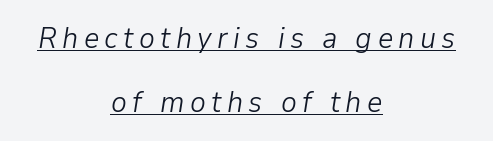
{"italic": "yes", "lean": "right", "slant_degrees": 9, "bold": "no", "weight": "light", "width": "normal", "stroke_contrast": "low", "x_height": "medium", "monospaced": "no", "underline": "yes", "align": "center", "line_spacing": "loose", "line_spacing_ratio": 2.15, "glyph_px": 30}
